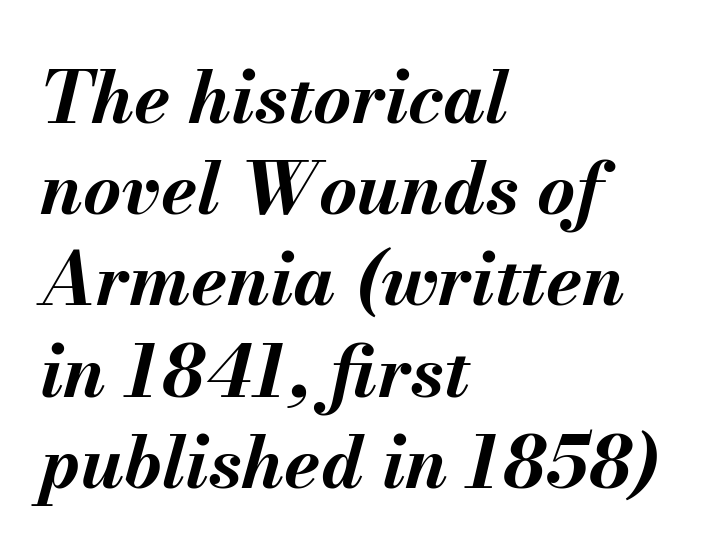
Q: Is the text bold? A: Yes.
Q: Is the text italic (slanted)? A: Yes, it leans right by about 13 degrees.
Q: Is the text underlined? A: No.
Q: How is the paragraph aligned? A: Left-aligned.
Q: Is the spacing between letters normal or unusually wide? A: Normal.
Q: Is the spacing between lines tight, normal or loose? A: Normal.
Q: Width (condensed, normal, or wide)? A: Normal.
Q: Stroke contrast? A: Medium.
Q: x-height? A: Small.
Q: Monospaced? A: No.
